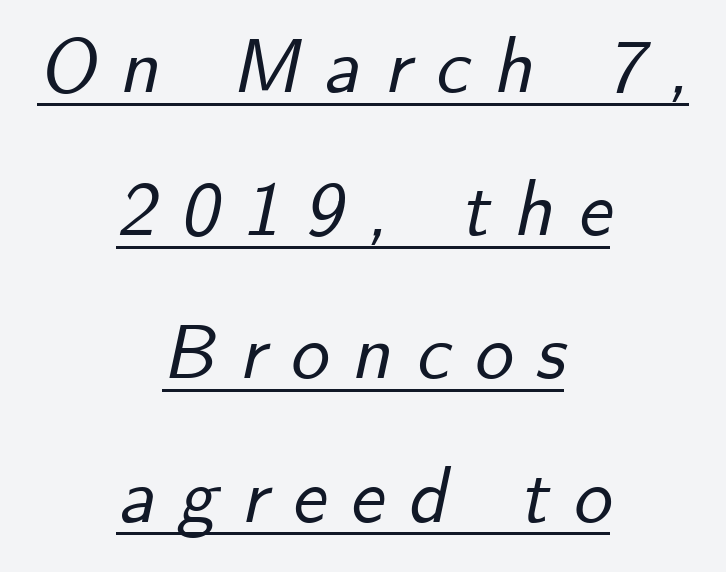
{"italic": "yes", "lean": "right", "slant_degrees": 12, "width": "normal", "stroke_contrast": "low", "x_height": "small", "monospaced": "no", "underline": "yes", "align": "center", "line_spacing_ratio": 1.86, "letter_spacing": "wide", "letter_spacing_em": 0.31, "glyph_px": 77}
